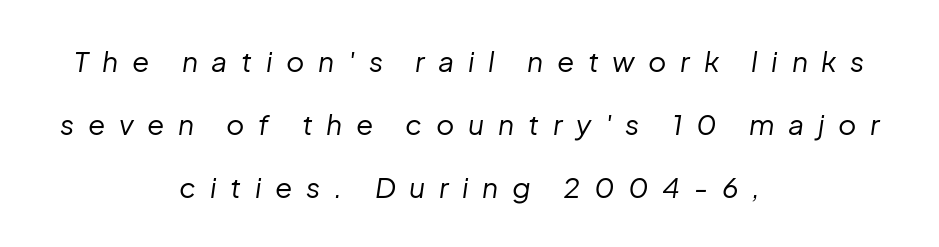
{"italic": "yes", "lean": "right", "slant_degrees": 8, "bold": "no", "weight": "regular", "width": "normal", "stroke_contrast": "low", "x_height": "medium", "monospaced": "no", "underline": "no", "align": "center", "line_spacing": "loose", "line_spacing_ratio": 2.25, "letter_spacing": "wide", "letter_spacing_em": 0.49, "glyph_px": 28}
